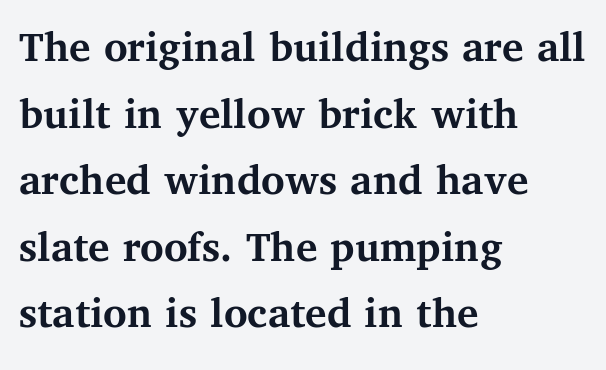
Q: Is the text bold? A: Yes.
Q: Is the text italic (slanted)? A: No, it is upright.
Q: Is the typeface a serif or a sans-serif typeface? A: Serif.
Q: Is the text underlined? A: No.
Q: How is the paragraph aligned? A: Left-aligned.
Q: Is the spacing between letters normal or unusually wide? A: Normal.
Q: Is the spacing between lines tight, normal or loose? A: Normal.
Q: Width (condensed, normal, or wide)? A: Normal.
Q: Stroke contrast? A: Medium.
Q: x-height? A: Medium.
Q: Monospaced? A: No.
